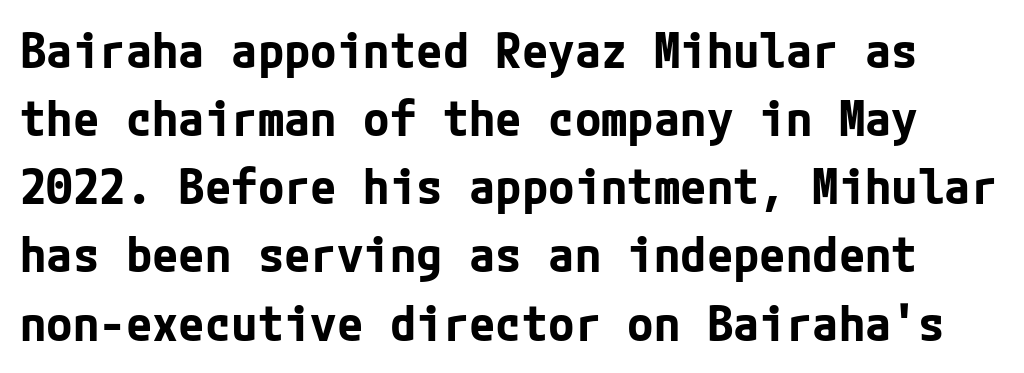
The passage shown has conventional tracking throughout. Interline gaps are of average width in this sample. Honestly, there is no underline to notice here at all. Serifs: no, the terminals of the letterforms are clean. The letters stand upright; this is a roman face. As a designer I'd log this as weight 700, bold.
